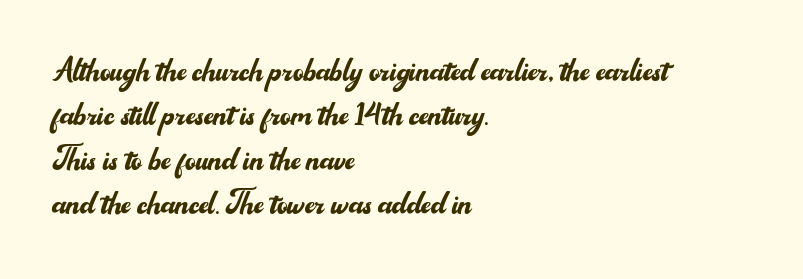
{"serif": "no", "bold": "no", "weight": "regular", "width": "normal", "stroke_contrast": "medium", "x_height": "small", "monospaced": "no", "underline": "no", "align": "left", "line_spacing": "tight", "line_spacing_ratio": 1.08, "letter_spacing": "normal", "letter_spacing_em": 0.0, "glyph_px": 41}
